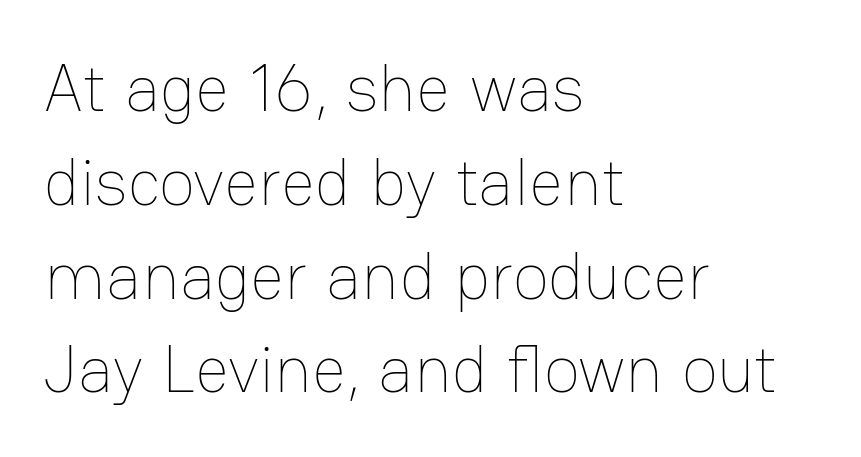
Q: Is the text bold? A: No.
Q: Is the text italic (slanted)? A: No, it is upright.
Q: Is the text underlined? A: No.
Q: How is the paragraph aligned? A: Left-aligned.
Q: Is the spacing between letters normal or unusually wide? A: Normal.
Q: Is the spacing between lines tight, normal or loose? A: Normal.
Q: Width (condensed, normal, or wide)? A: Normal.
Q: Stroke contrast? A: Low.
Q: x-height? A: Medium.
Q: Monospaced? A: No.
